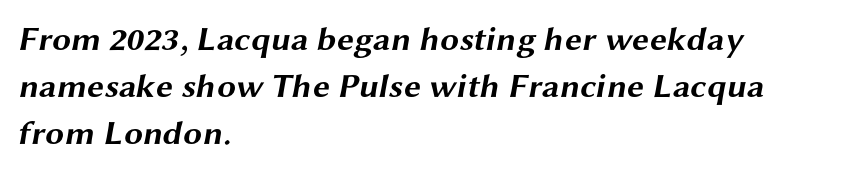
Q: Is the text bold? A: Yes.
Q: Is the typeface a serif or a sans-serif typeface? A: Sans-serif.
Q: Is the text underlined? A: No.
Q: How is the paragraph aligned? A: Left-aligned.
Q: Is the spacing between letters normal or unusually wide? A: Normal.
Q: Is the spacing between lines tight, normal or loose? A: Normal.
Q: Width (condensed, normal, or wide)? A: Wide.
Q: Stroke contrast? A: Medium.
Q: x-height? A: Medium.
Q: Monospaced? A: No.
